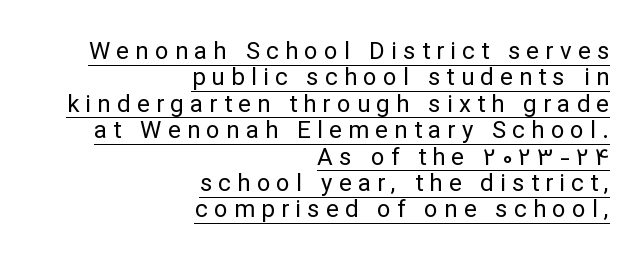
The image shows 24 px text type, upright; set right-aligned, tight line spacing (1.1x), unusually wide letter spacing (+0.26 em), underlined.
